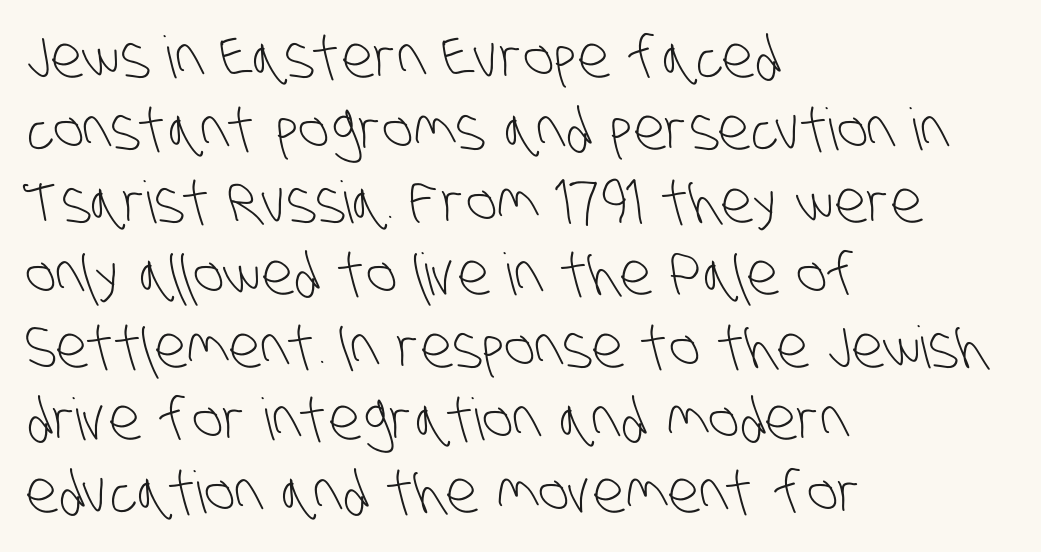
The lines in this sample share a left origin and differ only in where they stop. Short note: letters normally spaced. The zone under the glyphs is completely vacant. In terms of leading, this rendering sits right in the middle. Nope, no serifs anywhere on these letters.
